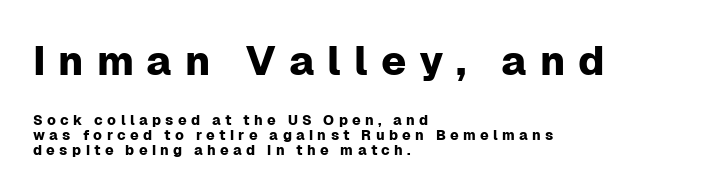
{"serif": "no", "italic": "no", "width": "normal", "stroke_contrast": "low", "x_height": "medium", "monospaced": "no", "underline": "no", "align": "left", "line_spacing": "tight", "line_spacing_ratio": 1.07, "letter_spacing": "wide", "letter_spacing_em": 0.31, "larger_block": "first", "size_ratio": 2.93, "glyph_px": 41}
